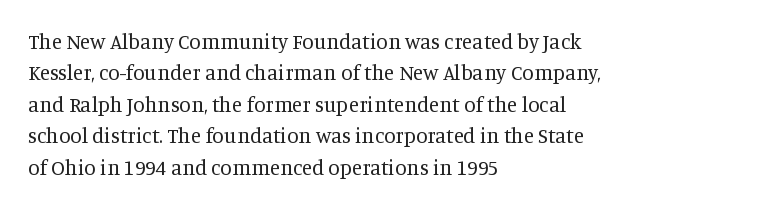
{"italic": "no", "bold": "no", "underline": "no", "align": "left", "line_spacing": "normal", "line_spacing_ratio": 1.5, "letter_spacing": "normal", "letter_spacing_em": 0.0, "glyph_px": 21}
